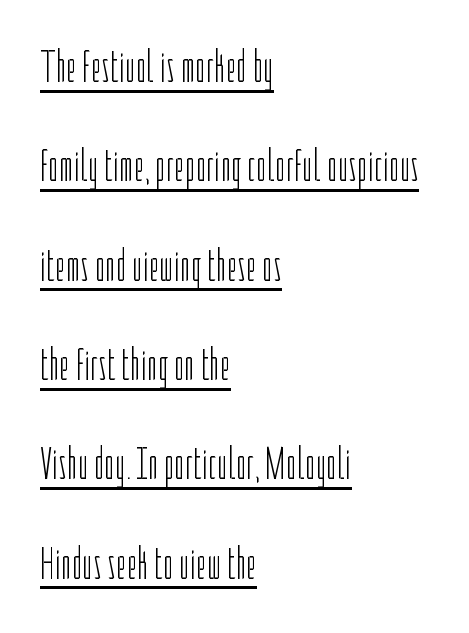
No italicization has been applied; the sample stays upright. Letterform terminals end flat and unadorned throughout the passage. Letters have the restrained weight of plain body copy at most. Vertically, the passage feels expansive, rows floating well apart. Beneath each row of characters lies a ruled line. Line starts are locked; line ends wander.
